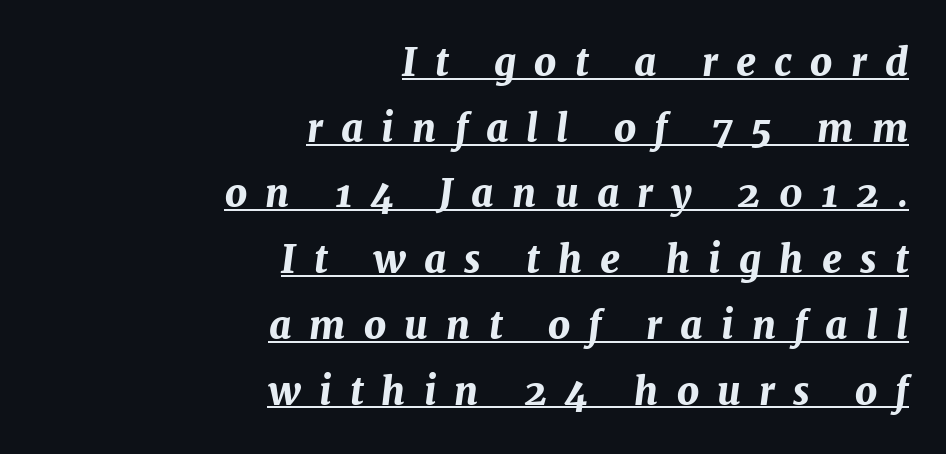
The image shows 38 px bold type, italic (leaning right); set right-aligned, line spacing 1.73x, unusually wide letter spacing (+0.48 em), underlined; medium stroke contrast and a medium x-height.
